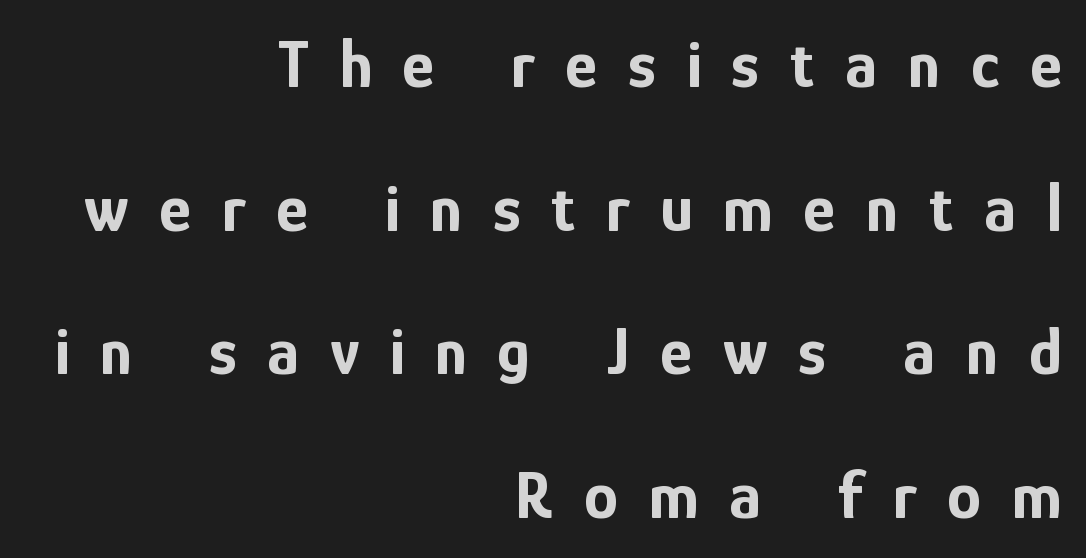
Q: Is the text bold? A: Yes.
Q: Is the text italic (slanted)? A: No, it is upright.
Q: Is the typeface a serif or a sans-serif typeface? A: Sans-serif.
Q: Is the text underlined? A: No.
Q: How is the paragraph aligned? A: Right-aligned.
Q: Is the spacing between letters normal or unusually wide? A: Unusually wide.
Q: Is the spacing between lines tight, normal or loose? A: Loose.
Q: Width (condensed, normal, or wide)? A: Condensed.
Q: Stroke contrast? A: Low.
Q: x-height? A: Medium.
Q: Monospaced? A: No.
